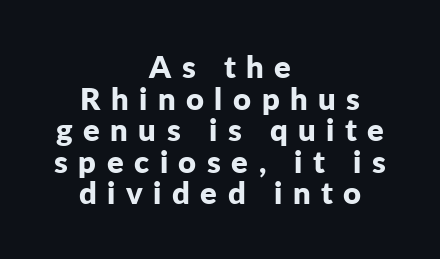
The image shows 31 px bold sans-serif type, upright; set centered, tight line spacing (1.02x), unusually wide letter spacing (+0.34 em), not underlined; low stroke contrast and a medium x-height.
